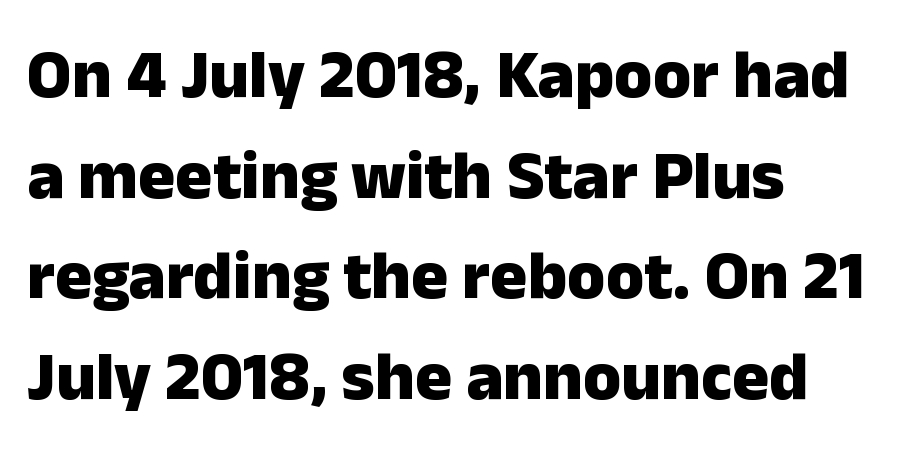
The image shows 69 px heavy sans-serif type, upright; set left-aligned, normal line spacing (1.46x), normal letter spacing, not underlined; low stroke contrast and a medium x-height.
